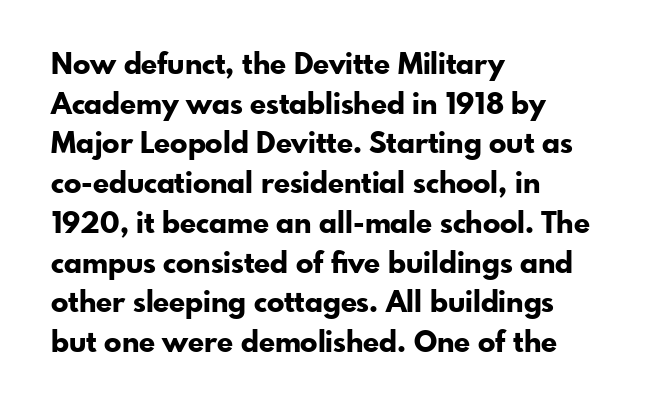
{"serif": "no", "italic": "no", "bold": "yes", "weight": "bold", "width": "normal", "stroke_contrast": "low", "x_height": "small", "monospaced": "no", "underline": "no", "align": "left", "line_spacing": "normal", "line_spacing_ratio": 1.37, "letter_spacing": "normal", "letter_spacing_em": 0.0, "glyph_px": 29}
